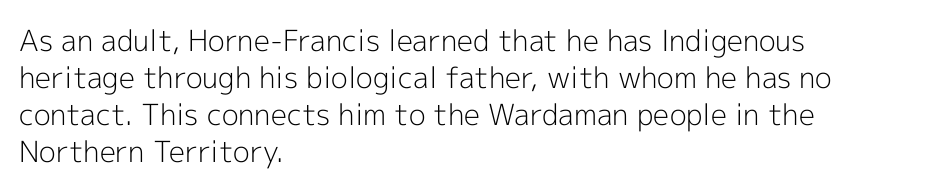
Italic: no, the glyphs are upright roman. Does extra space separate the letters? No, they use regular spacing. Vertical spacing — default. Plain, unruled lines of type. No extra ink here — the face is not bold. The rendering uses natural spacing where letterforms have individual widths.
